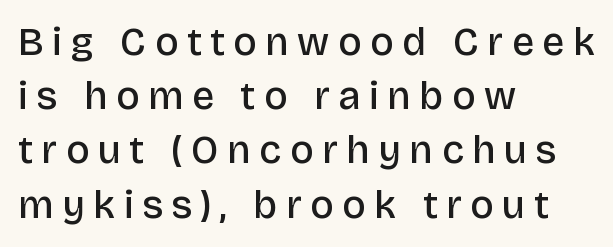
{"serif": "no", "italic": "no", "bold": "semi", "weight": "semibold", "width": "normal", "stroke_contrast": "low", "x_height": "large", "monospaced": "no", "underline": "no", "align": "left", "line_spacing": "normal", "line_spacing_ratio": 1.39, "letter_spacing": "wide", "letter_spacing_em": 0.22, "glyph_px": 39}
